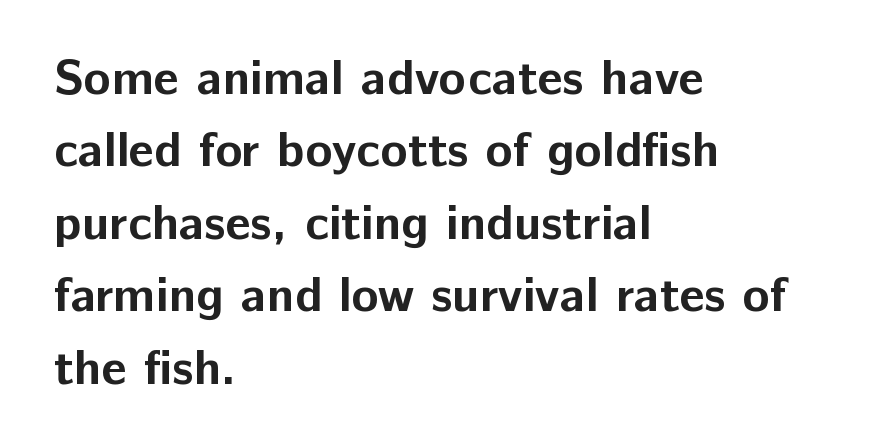
Q: Is the text bold? A: Yes.
Q: Is the text italic (slanted)? A: No, it is upright.
Q: Is the typeface a serif or a sans-serif typeface? A: Sans-serif.
Q: Is the text underlined? A: No.
Q: How is the paragraph aligned? A: Left-aligned.
Q: Is the spacing between letters normal or unusually wide? A: Normal.
Q: Is the spacing between lines tight, normal or loose? A: Normal.
Q: Width (condensed, normal, or wide)? A: Normal.
Q: Stroke contrast? A: Low.
Q: x-height? A: Medium.
Q: Monospaced? A: No.
